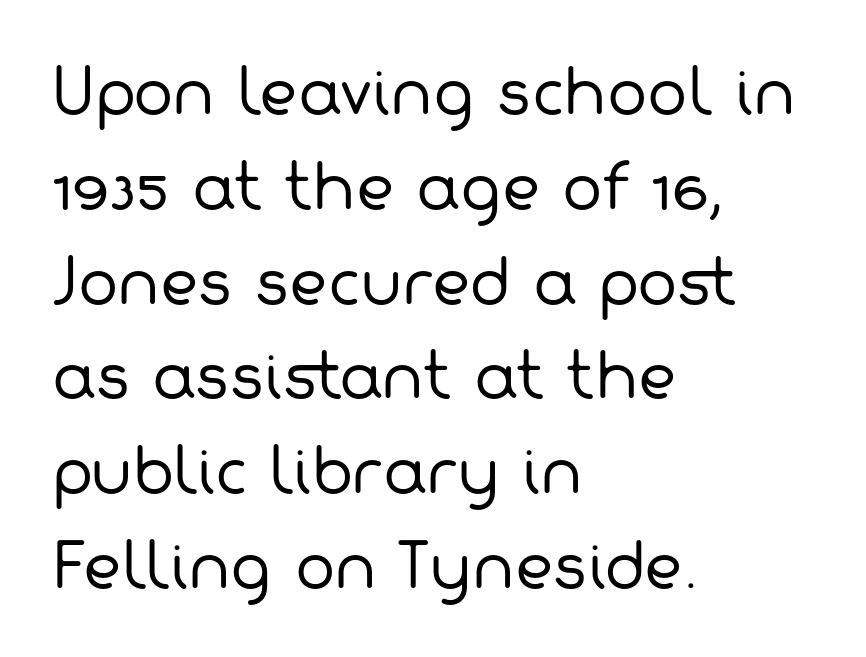
The image shows 60 px regular-weight sans-serif type; set left-aligned, normal line spacing (1.58x), normal letter spacing, not underlined; low stroke contrast and a medium x-height.
